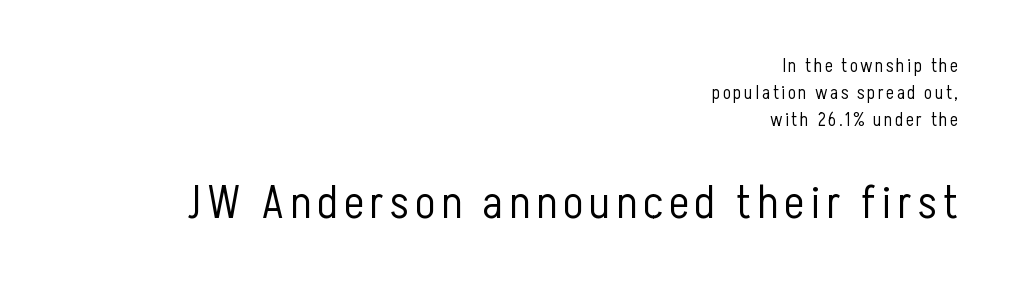
The image shows 47 px light, condensed sans-serif type, upright; set right-aligned, normal line spacing (1.41x), not underlined; the second (bottom) block is 2.47x larger; low stroke contrast and a medium x-height.
